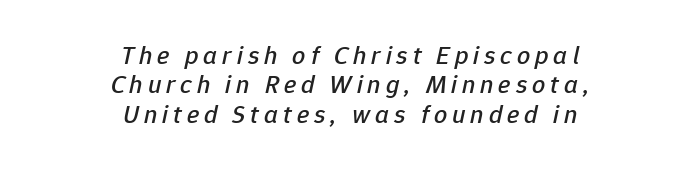
{"italic": "yes", "lean": "right", "slant_degrees": 12, "underline": "no", "align": "center", "line_spacing": "tight", "line_spacing_ratio": 1.13, "glyph_px": 26}
